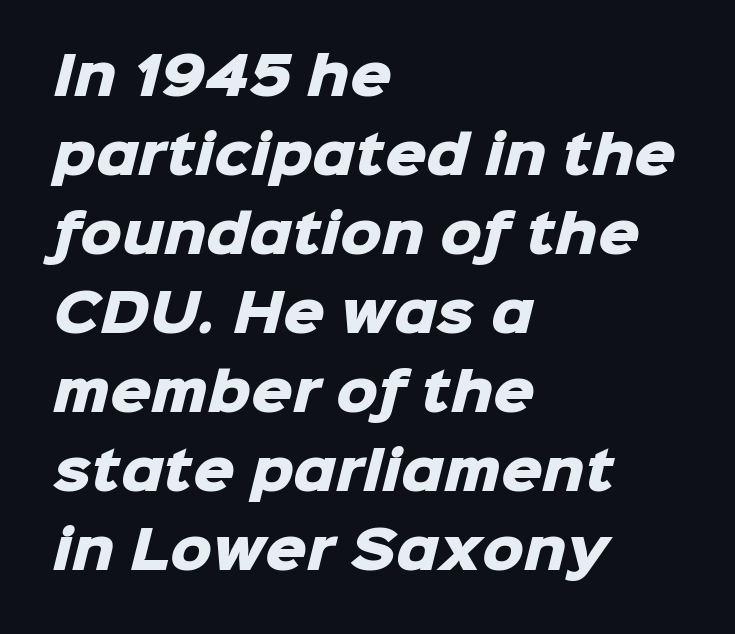
Q: Is the text bold? A: Yes.
Q: Is the typeface a serif or a sans-serif typeface? A: Sans-serif.
Q: Is the text underlined? A: No.
Q: How is the paragraph aligned? A: Left-aligned.
Q: Is the spacing between letters normal or unusually wide? A: Normal.
Q: Is the spacing between lines tight, normal or loose? A: Normal.
Q: Width (condensed, normal, or wide)? A: Normal.
Q: Stroke contrast? A: Low.
Q: x-height? A: Medium.
Q: Monospaced? A: No.
